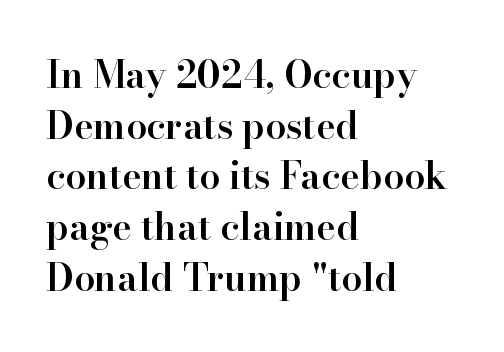
A fair bit of extra ink — the face is semibold, not bold. It's the straight-up-and-down kind of type. Leading matches the norm, producing a regular column. The face used here is proportionally spaced, like ordinary book or web type. Is the block centered? No — it sits flush against the left margin.
